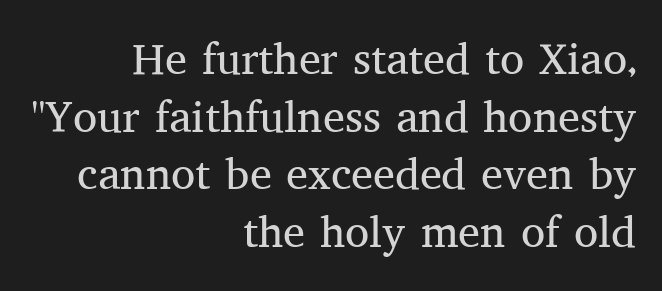
The face used here is proportionally spaced, like ordinary book or web type. The letters sit at their default tracking, neither squeezed nor spread. Bold? No — there's no thickening of the strokes. Leading matches the norm, producing a regular column. Tall strokes in this sample are plumb rather than angled. A bare baseline throughout the passage.
